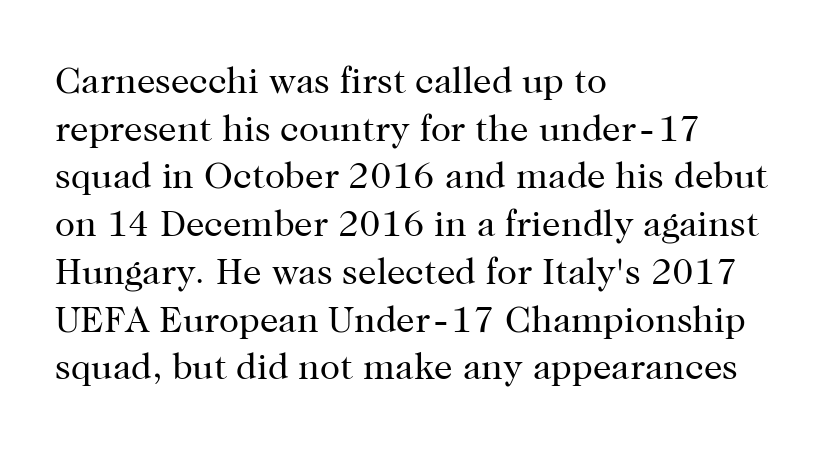
Does the copy run flush right? No — it runs flush left. Students, note that the glyphs here touch the page at normal intervals. Check where the strokes stop: tiny serifs finish them off. Anything drawn beneath the words? Only blank space. The letters stand straight up with perfectly vertical stems. Reading down the column, the eye jumps a familiar distance to each next line.
